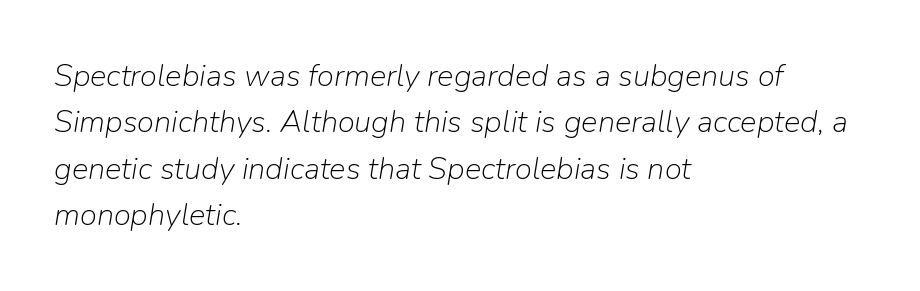
Q: Is the text bold? A: No.
Q: Is the text italic (slanted)? A: Yes, it leans right by about 9 degrees.
Q: Is the text underlined? A: No.
Q: How is the paragraph aligned? A: Left-aligned.
Q: Is the spacing between letters normal or unusually wide? A: Normal.
Q: Is the spacing between lines tight, normal or loose? A: Normal.
Q: Width (condensed, normal, or wide)? A: Normal.
Q: Stroke contrast? A: Low.
Q: x-height? A: Medium.
Q: Monospaced? A: No.
